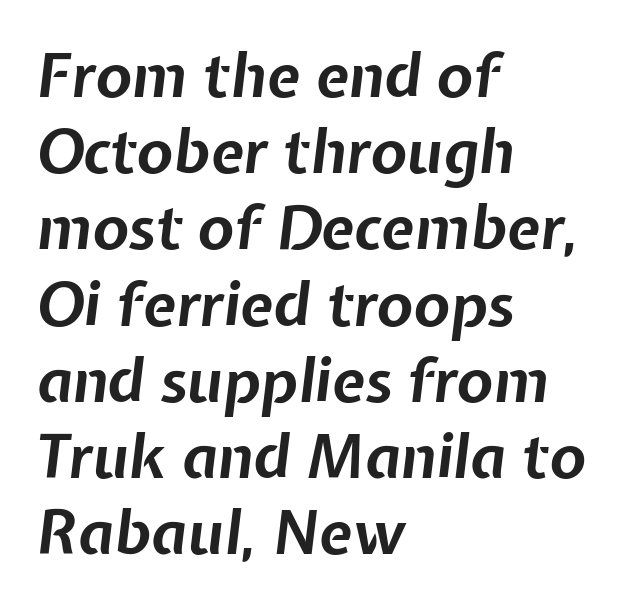
Q: Is the text bold? A: Yes.
Q: Is the text italic (slanted)? A: Yes, it leans right by about 7 degrees.
Q: Is the text underlined? A: No.
Q: How is the paragraph aligned? A: Left-aligned.
Q: Is the spacing between letters normal or unusually wide? A: Normal.
Q: Is the spacing between lines tight, normal or loose? A: Normal.
Q: Width (condensed, normal, or wide)? A: Normal.
Q: Stroke contrast? A: Low.
Q: x-height? A: Medium.
Q: Monospaced? A: No.
